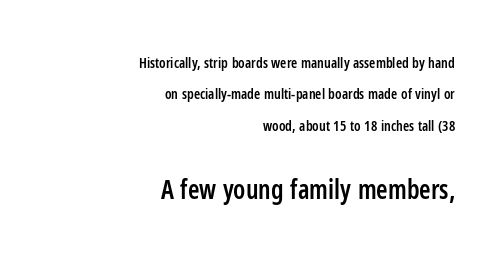
Q: Is the text bold? A: Semi-bold.
Q: Is the text italic (slanted)? A: No, it is upright.
Q: Is the text underlined? A: No.
Q: How is the paragraph aligned? A: Right-aligned.
Q: Is the spacing between letters normal or unusually wide? A: Normal.
Q: Is the spacing between lines tight, normal or loose? A: Loose.
Q: Which block of text is set in a larger size, the first (top) or the second (bottom)? A: The second (bottom) one.
